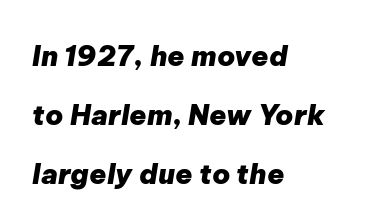
Q: Is the text bold? A: Yes.
Q: Is the text italic (slanted)? A: Yes, it leans right by about 9 degrees.
Q: Is the text underlined? A: No.
Q: How is the paragraph aligned? A: Left-aligned.
Q: Is the spacing between letters normal or unusually wide? A: Normal.
Q: Is the spacing between lines tight, normal or loose? A: Loose.
Q: Width (condensed, normal, or wide)? A: Normal.
Q: Stroke contrast? A: Low.
Q: x-height? A: Medium.
Q: Monospaced? A: No.
